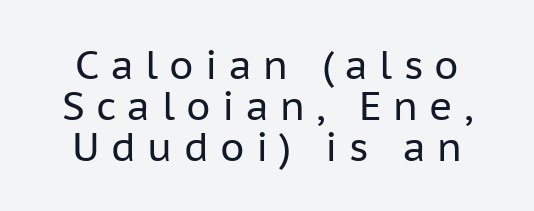
Tightly led — the rows are bunched. Examine the stroke ends and you'll find no serifs. Ascenders rise straight up at ninety degrees. Weight class: somewhere from thin through regular. Looks like regular typesetting: each glyph gets only the width it needs. The horizontal fit of the characters is loose and conspicuously gappy.
